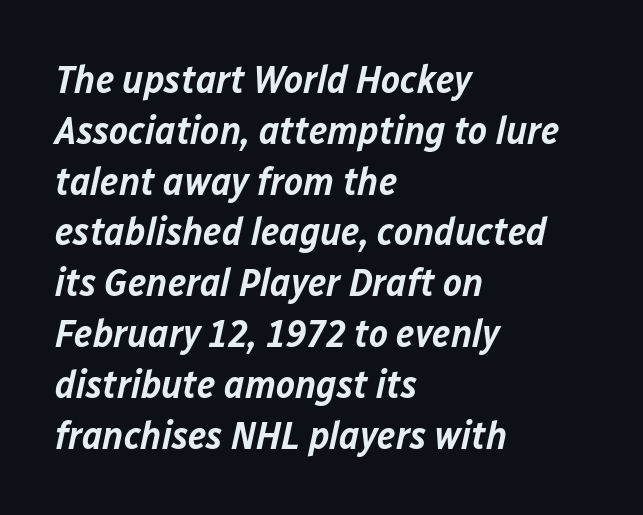
{"italic": "yes", "lean": "right", "slant_degrees": 12, "bold": "semi", "weight": "semibold", "width": "normal", "stroke_contrast": "low", "x_height": "medium", "monospaced": "no", "underline": "no", "align": "left", "line_spacing": "normal", "line_spacing_ratio": 1.27, "letter_spacing": "normal", "letter_spacing_em": 0.0, "glyph_px": 40}
